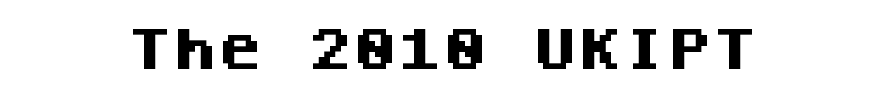
{"serif": "no", "italic": "no", "bold": "yes", "weight": "heavy", "width": "normal", "stroke_contrast": "medium", "x_height": "large", "monospaced": "yes", "underline": "no", "letter_spacing": "normal", "letter_spacing_em": 0.0, "glyph_px": 45}
